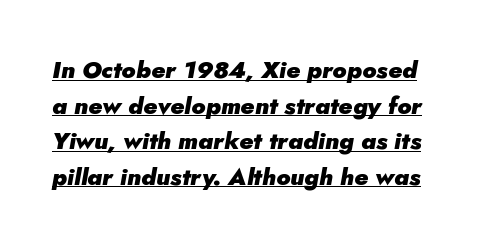
Standard letterfit; no display-style spreading of the glyphs. Underline: present. On the weight axis this lands at bold, roughly 700. Vertically, the passage feels balanced, rows spaced as you'd expect. The passage shown leans; its letterforms are oblique.
